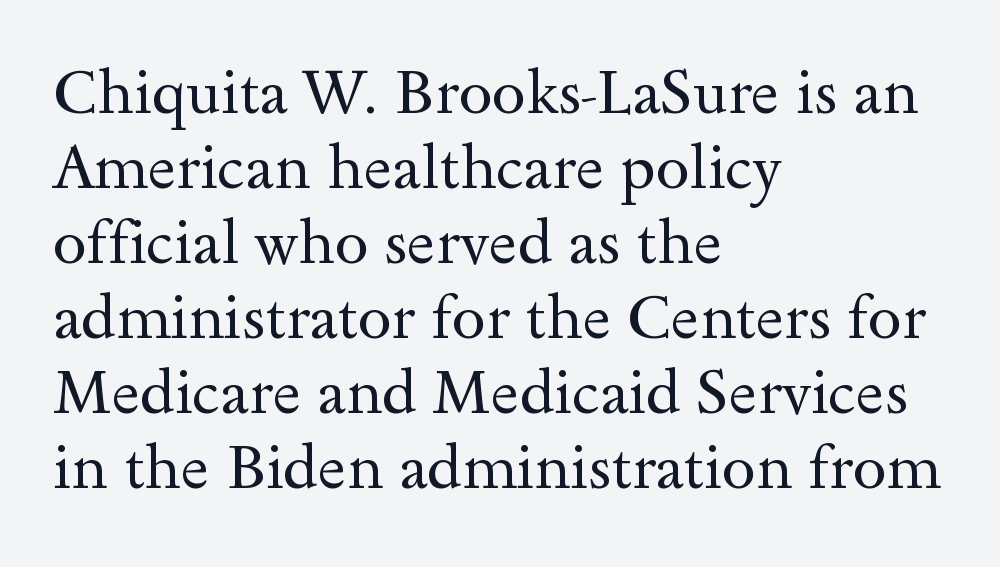
Stroke thickness stays within the range of a standard reading face or lighter. Leftover space on each line is placed entirely after the last word. You can tell it's not italic because the verticals are truly vertical. Small tapered or slab feet sit at the stroke ends, so this counts as serif.
